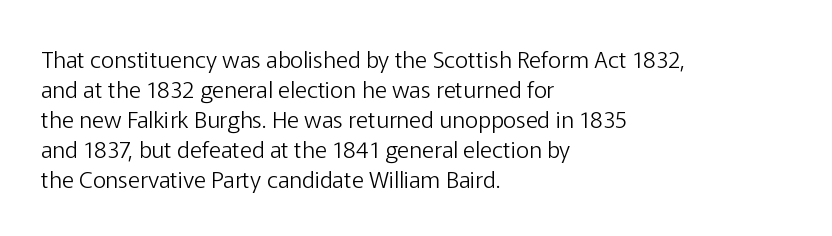
Q: Is the text bold? A: No.
Q: Is the text italic (slanted)? A: No, it is upright.
Q: Is the text underlined? A: No.
Q: How is the paragraph aligned? A: Left-aligned.
Q: Is the spacing between letters normal or unusually wide? A: Normal.
Q: Is the spacing between lines tight, normal or loose? A: Normal.
